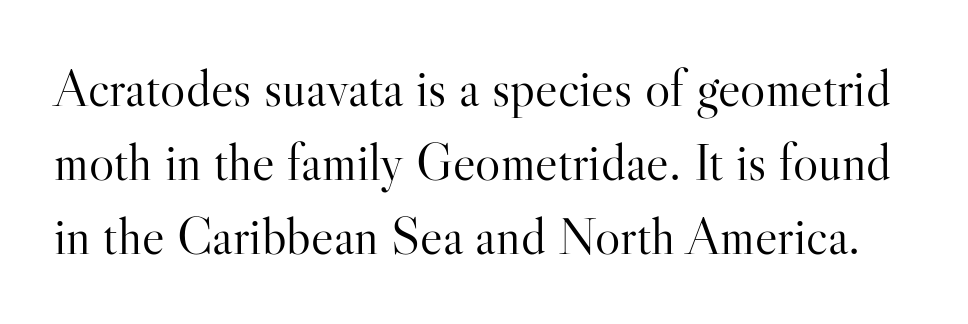
{"serif": "yes", "italic": "no", "bold": "no", "weight": "light", "width": "normal", "stroke_contrast": "high", "x_height": "small", "monospaced": "no", "underline": "no", "line_spacing": "normal", "line_spacing_ratio": 1.4, "letter_spacing": "normal", "letter_spacing_em": 0.0, "glyph_px": 53}
